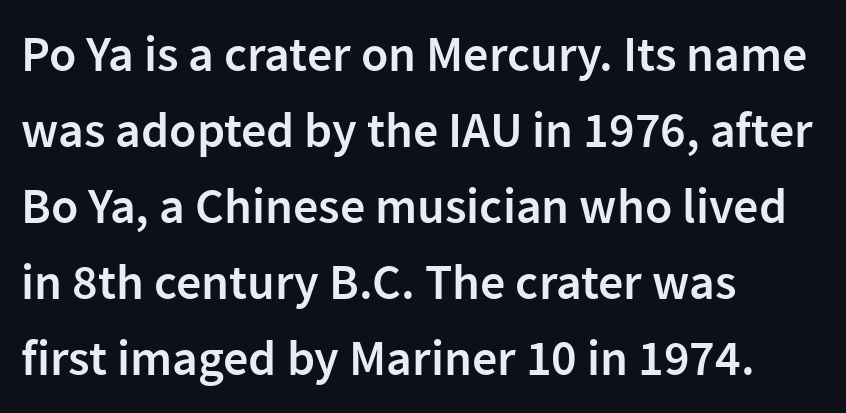
{"serif": "no", "italic": "no", "bold": "semi", "weight": "semibold", "width": "normal", "stroke_contrast": "low", "x_height": "medium", "monospaced": "no", "underline": "no", "align": "left", "line_spacing": "normal", "line_spacing_ratio": 1.52, "letter_spacing": "normal", "letter_spacing_em": 0.0, "glyph_px": 50}
